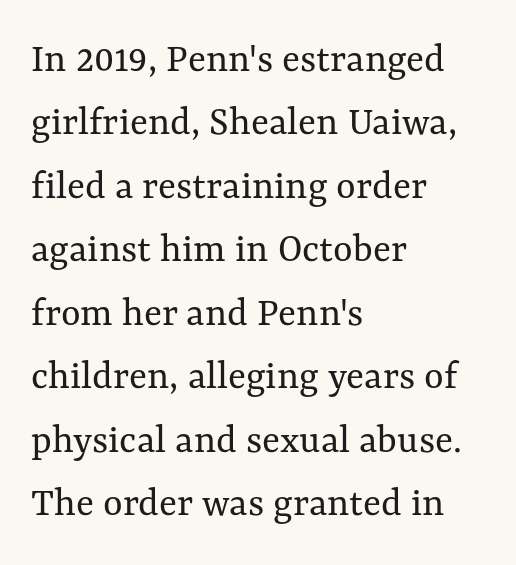
Q: Is the text bold? A: No.
Q: Is the text italic (slanted)? A: No, it is upright.
Q: Is the text underlined? A: No.
Q: How is the paragraph aligned? A: Left-aligned.
Q: Is the spacing between letters normal or unusually wide? A: Normal.
Q: Is the spacing between lines tight, normal or loose? A: Normal.
Q: Width (condensed, normal, or wide)? A: Normal.
Q: Stroke contrast? A: Medium.
Q: x-height? A: Medium.
Q: Monospaced? A: No.
